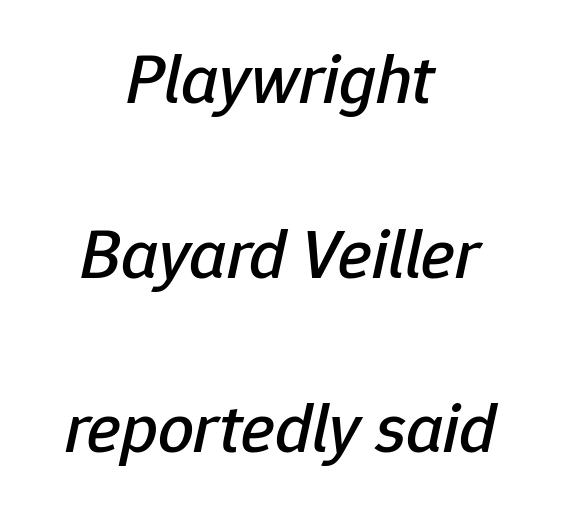
Q: Is the text italic (slanted)? A: Yes, it leans right by about 12 degrees.
Q: Is the text underlined? A: No.
Q: How is the paragraph aligned? A: Centered.
Q: Is the spacing between letters normal or unusually wide? A: Normal.
Q: Is the spacing between lines tight, normal or loose? A: Loose.
Q: Width (condensed, normal, or wide)? A: Normal.
Q: Stroke contrast? A: Low.
Q: x-height? A: Medium.
Q: Monospaced? A: No.
